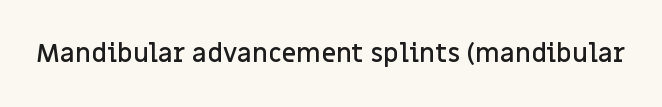
Q: Is the text bold? A: Semi-bold.
Q: Is the text italic (slanted)? A: No, it is upright.
Q: Is the text underlined? A: No.
Q: Is the spacing between letters normal or unusually wide? A: Normal.
